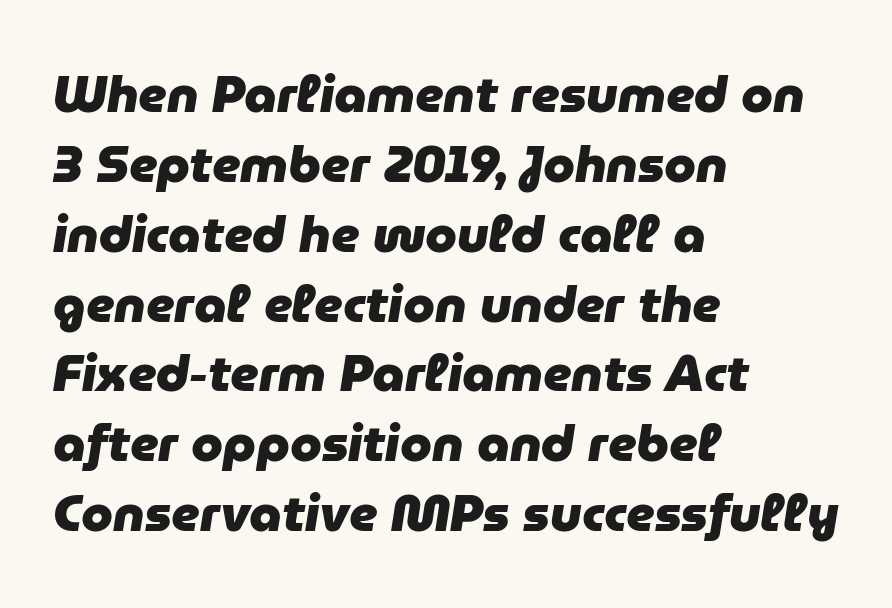
{"italic": "yes", "lean": "right", "slant_degrees": 9, "bold": "yes", "weight": "heavy", "width": "normal", "stroke_contrast": "low", "x_height": "medium", "monospaced": "no", "underline": "no", "align": "left", "line_spacing": "normal", "line_spacing_ratio": 1.37, "letter_spacing": "normal", "letter_spacing_em": 0.0, "glyph_px": 51}
